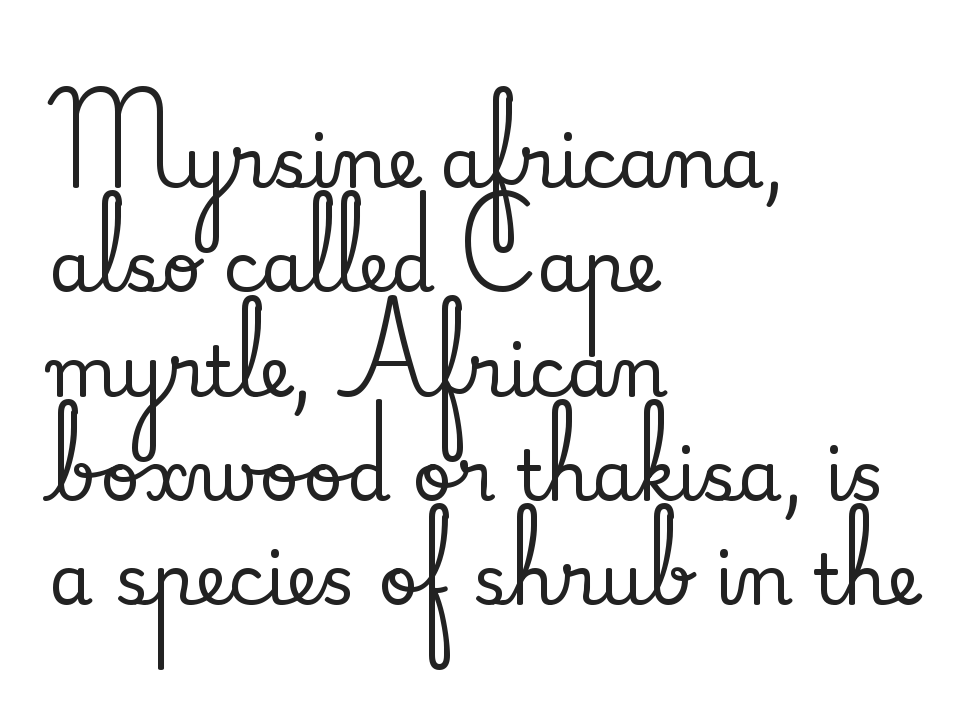
The image shows 70 px serif type, upright; set left-aligned, normal line spacing (1.49x), normal letter spacing, not underlined; medium stroke contrast and a small x-height.
